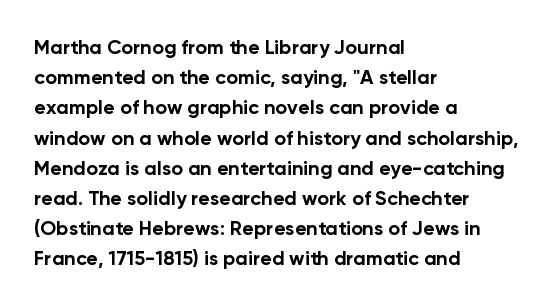
{"italic": "no", "bold": "yes", "underline": "no", "align": "left", "line_spacing": "normal", "line_spacing_ratio": 1.51, "letter_spacing": "normal", "letter_spacing_em": 0.0, "glyph_px": 20}
